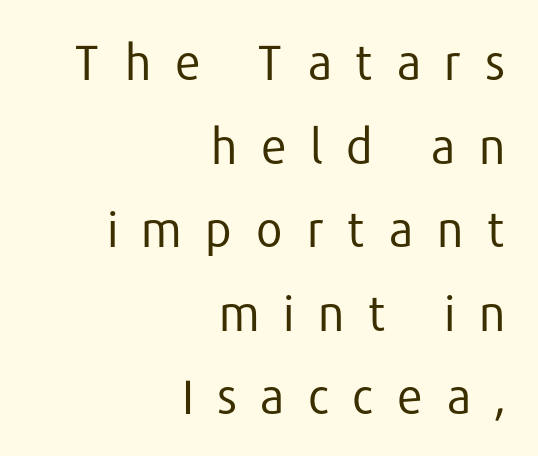
Visually the block forms a straight wall on the right and a jagged coastline on the left. Quick note: underline off. The letters stand upright; this is a roman face. Is the letter spacing exaggerated? Yes — the characters are pushed far apart. Vertical stems look standard width or narrower in stroke.
